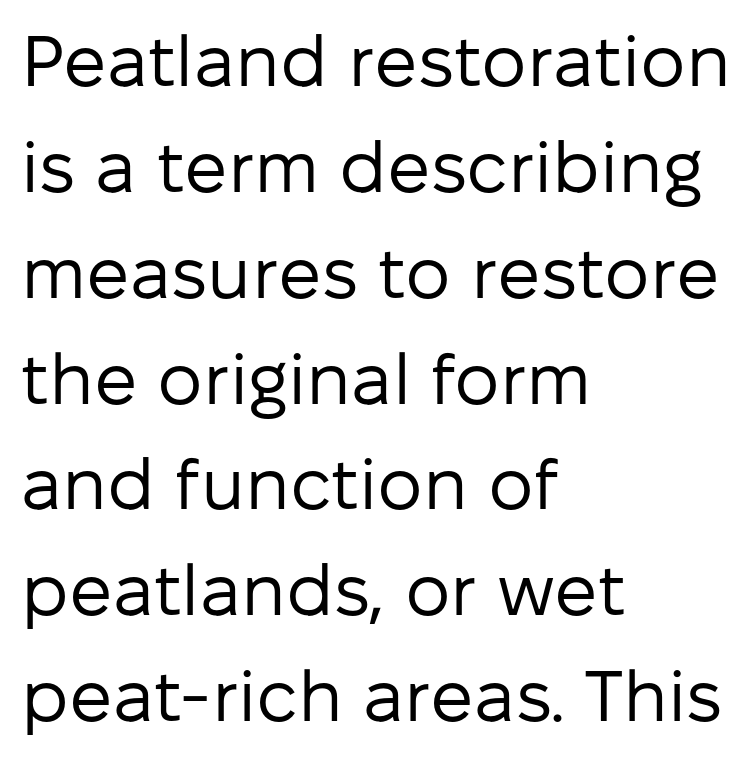
Q: Is the text bold? A: No.
Q: Is the text italic (slanted)? A: No, it is upright.
Q: Is the typeface a serif or a sans-serif typeface? A: Sans-serif.
Q: Is the text underlined? A: No.
Q: How is the paragraph aligned? A: Left-aligned.
Q: Is the spacing between letters normal or unusually wide? A: Normal.
Q: Is the spacing between lines tight, normal or loose? A: Normal.
Q: Width (condensed, normal, or wide)? A: Normal.
Q: Stroke contrast? A: Low.
Q: x-height? A: Medium.
Q: Monospaced? A: No.
